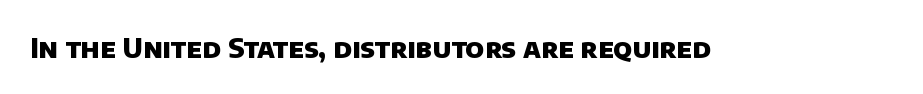
{"bold": "yes", "underline": "no", "letter_spacing": "normal", "letter_spacing_em": 0.0, "glyph_px": 27}
